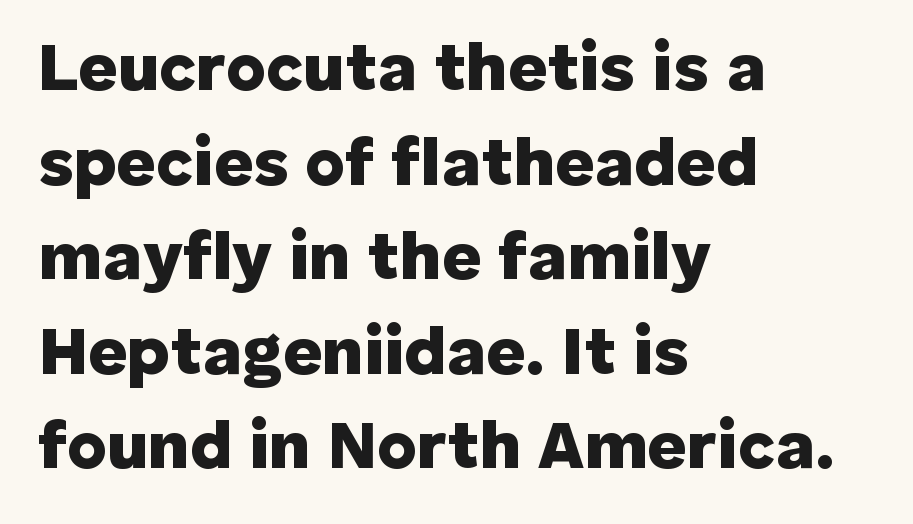
The image shows 68 px heavy sans-serif type, upright; set left-aligned, normal line spacing (1.39x), normal letter spacing, not underlined; low stroke contrast and a medium x-height.
